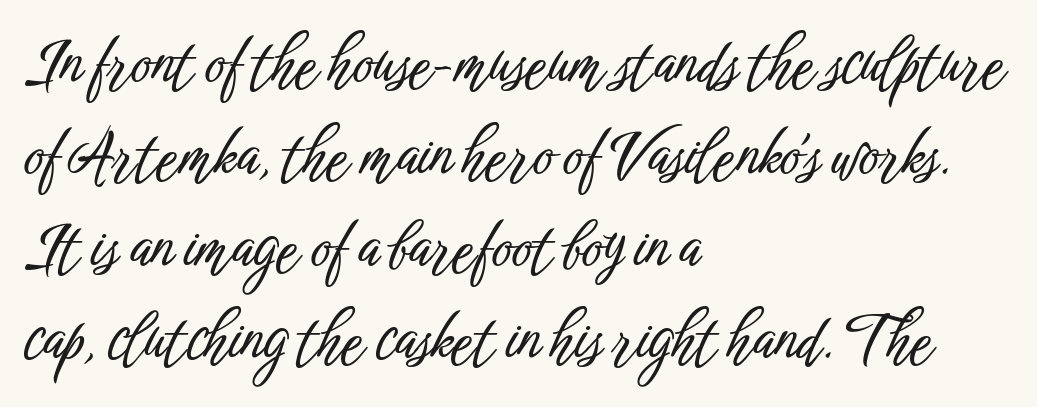
Normally led — the rows are evenly, conventionally spaced. A typesetter would call this proportional, since set widths differ per character. Unlike a traditional serif, this face leaves its strokes unadorned.
